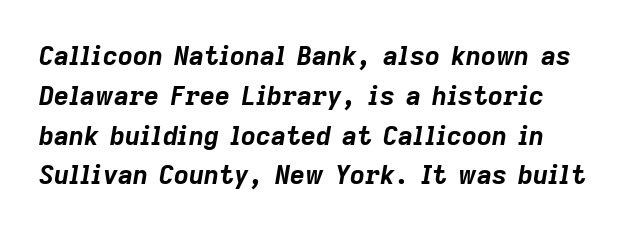
Bold? Absolutely — the strokes are thick and heavy. In terms of posture, this sample is oblique. Leading: standard. A bare baseline throughout the passage. A student would call this left alignment; a typographer would say flush left, rag right.
